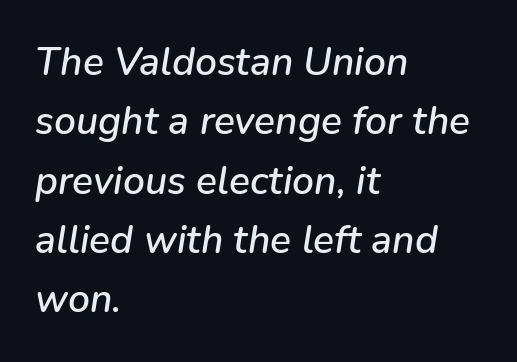
The image shows 39 px text type, italic (leaning right); set left-aligned, normal line spacing (1.52x), normal letter spacing, not underlined; low stroke contrast and a medium x-height.
